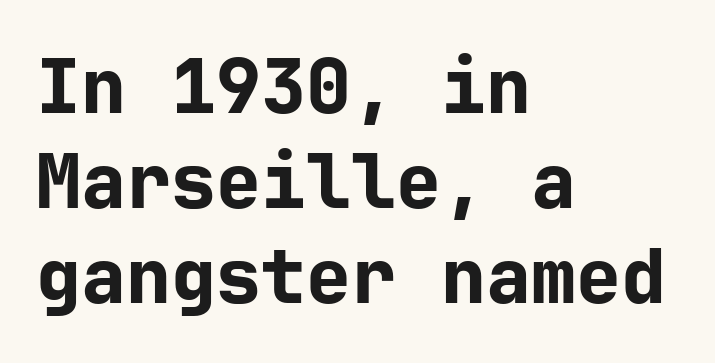
Q: Is the text bold? A: Yes.
Q: Is the text italic (slanted)? A: No, it is upright.
Q: Is the typeface a serif or a sans-serif typeface? A: Sans-serif.
Q: Is the text underlined? A: No.
Q: How is the paragraph aligned? A: Left-aligned.
Q: Is the spacing between letters normal or unusually wide? A: Normal.
Q: Is the spacing between lines tight, normal or loose? A: Normal.
Q: Width (condensed, normal, or wide)? A: Normal.
Q: Stroke contrast? A: Low.
Q: x-height? A: Medium.
